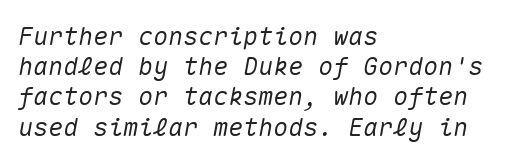
Q: Is the text italic (slanted)? A: Yes, it leans right by about 10 degrees.
Q: Is the text underlined? A: No.
Q: How is the paragraph aligned? A: Left-aligned.
Q: Is the spacing between letters normal or unusually wide? A: Normal.
